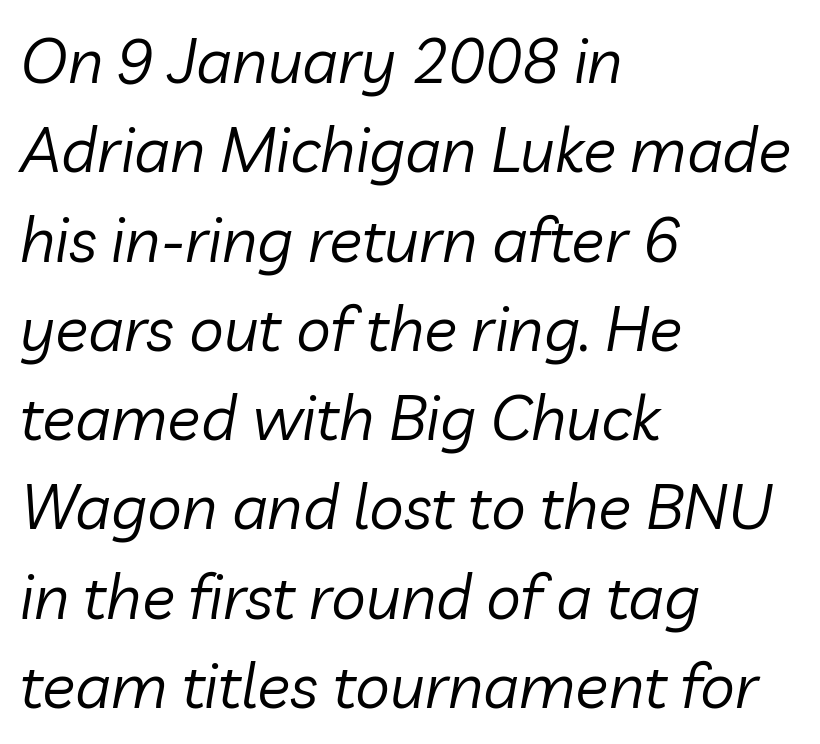
The image shows 62 px regular-weight type, italic (leaning right); set left-aligned, normal line spacing (1.44x), normal letter spacing, not underlined; low stroke contrast and a medium x-height.
